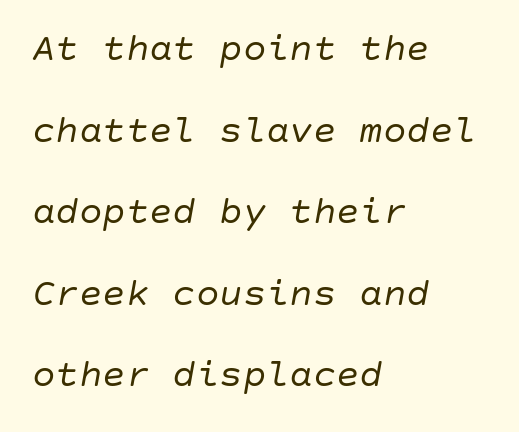
{"italic": "yes", "lean": "right", "slant_degrees": 10, "bold": "no", "weight": "regular", "width": "normal", "stroke_contrast": "low", "x_height": "large", "underline": "no", "align": "left", "line_spacing": "loose", "line_spacing_ratio": 2.09, "letter_spacing": "normal", "letter_spacing_em": 0.0, "glyph_px": 39}
